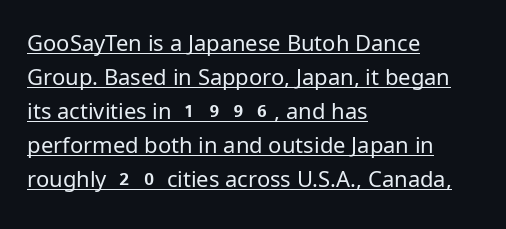
Q: Is the text bold? A: No.
Q: Is the text italic (slanted)? A: No, it is upright.
Q: Is the text underlined? A: Yes.
Q: How is the paragraph aligned? A: Left-aligned.
Q: Is the spacing between letters normal or unusually wide? A: Normal.
Q: Is the spacing between lines tight, normal or loose? A: Normal.
